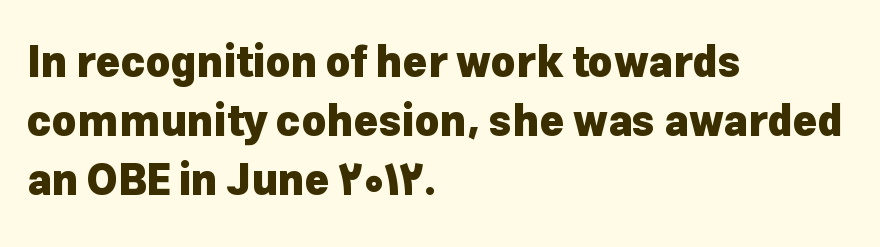
Q: Is the text bold? A: Yes.
Q: Is the text italic (slanted)? A: No, it is upright.
Q: Is the typeface a serif or a sans-serif typeface? A: Sans-serif.
Q: Is the text underlined? A: No.
Q: How is the paragraph aligned? A: Left-aligned.
Q: Is the spacing between letters normal or unusually wide? A: Normal.
Q: Is the spacing between lines tight, normal or loose? A: Normal.
Q: Width (condensed, normal, or wide)? A: Normal.
Q: Stroke contrast? A: Low.
Q: x-height? A: Medium.
Q: Monospaced? A: No.
